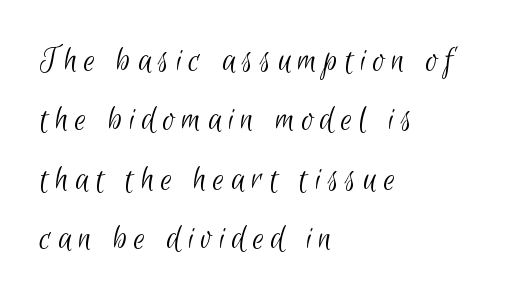
The image shows 36 px light, condensed sans-serif type; set left-aligned, normal line spacing (1.65x), not underlined; low stroke contrast and a small x-height.
